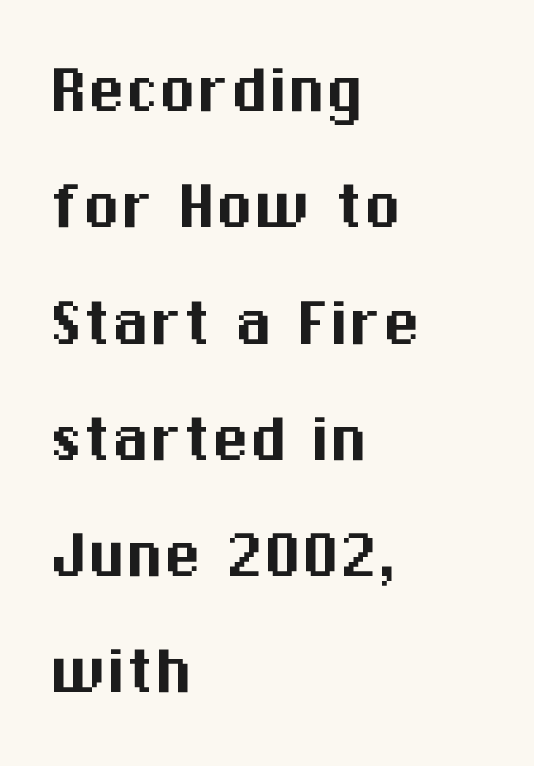
{"serif": "no", "italic": "no", "width": "normal", "stroke_contrast": "medium", "x_height": "medium", "monospaced": "no", "underline": "no", "align": "left", "line_spacing": "normal", "line_spacing_ratio": 1.53, "letter_spacing": "normal", "letter_spacing_em": 0.0, "glyph_px": 76}
